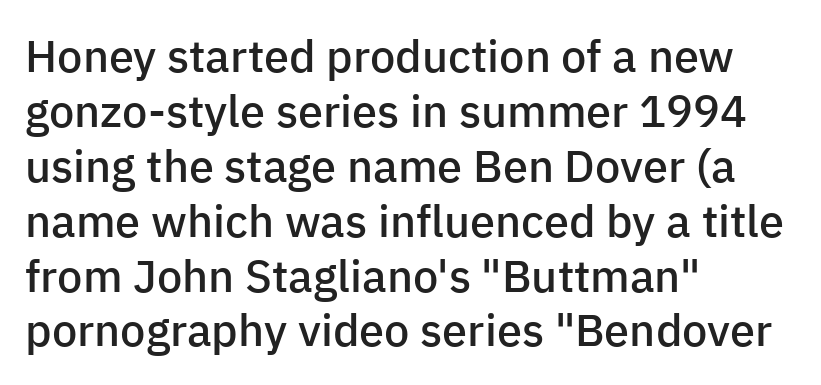
The image shows 45 px semibold sans-serif type, upright; set left-aligned, line spacing 1.22x, normal letter spacing, not underlined; low stroke contrast and a medium x-height.
